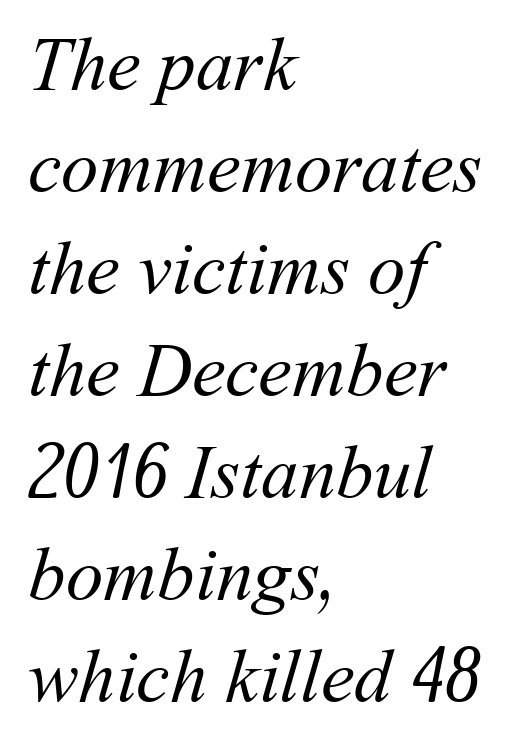
{"bold": "no", "weight": "regular", "width": "normal", "stroke_contrast": "medium", "x_height": "medium", "monospaced": "no", "underline": "no", "align": "left", "line_spacing": "normal", "line_spacing_ratio": 1.36, "letter_spacing": "normal", "letter_spacing_em": 0.0, "glyph_px": 75}
